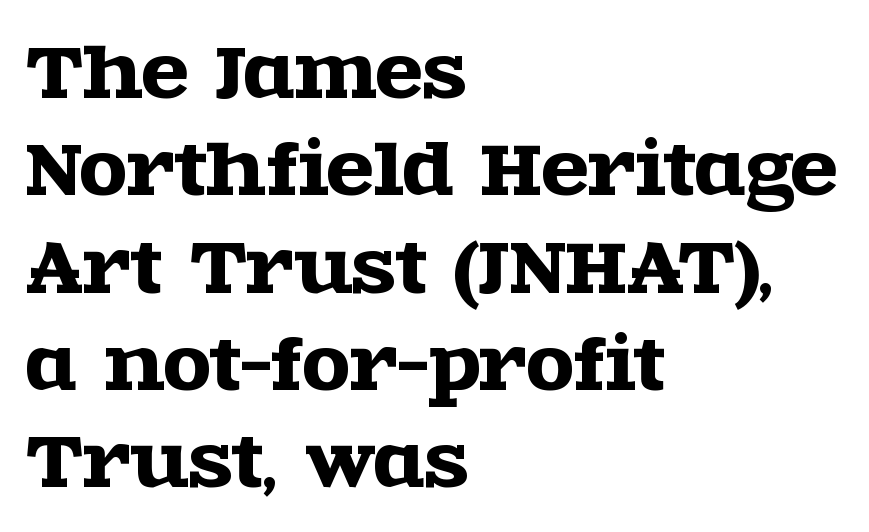
{"serif": "yes", "italic": "no", "width": "wide", "x_height": "large", "monospaced": "no", "underline": "no", "align": "left", "line_spacing": "normal", "line_spacing_ratio": 1.41, "letter_spacing": "normal", "letter_spacing_em": 0.0, "glyph_px": 69}
